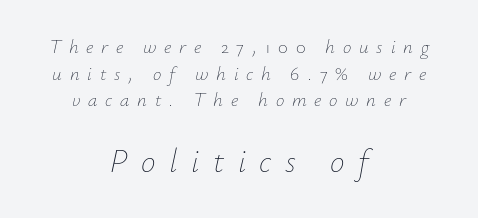
The image shows 33 px thin type, italic (leaning right); set centered, normal line spacing (1.4x), unusually wide letter spacing (+0.41 em), not underlined; the second (bottom) block is 1.74x larger; low stroke contrast and a small x-height.
